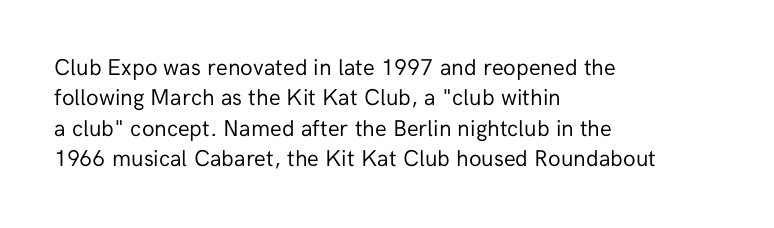
Q: Is the text bold? A: No.
Q: Is the text italic (slanted)? A: No, it is upright.
Q: Is the text underlined? A: No.
Q: How is the paragraph aligned? A: Left-aligned.
Q: Is the spacing between letters normal or unusually wide? A: Normal.
Q: Is the spacing between lines tight, normal or loose? A: Normal.
